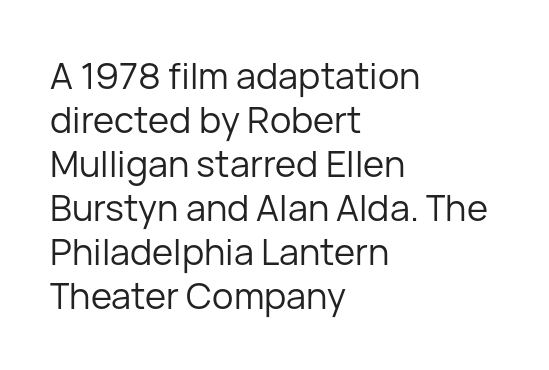
Q: Is the text bold? A: No.
Q: Is the text italic (slanted)? A: No, it is upright.
Q: Is the typeface a serif or a sans-serif typeface? A: Sans-serif.
Q: Is the text underlined? A: No.
Q: How is the paragraph aligned? A: Left-aligned.
Q: Is the spacing between letters normal or unusually wide? A: Normal.
Q: Width (condensed, normal, or wide)? A: Normal.
Q: Stroke contrast? A: Low.
Q: x-height? A: Medium.
Q: Monospaced? A: No.
